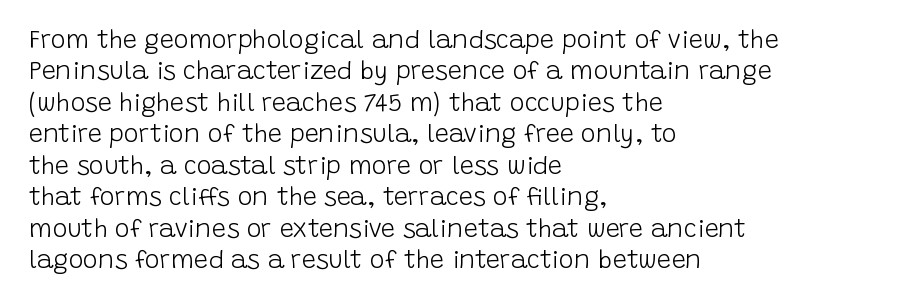
No letter is thick-stroked: the sample isn't bold. This is roman type, the default non-slanted kind. One glance says typical: line gaps are just what's usual. Plain, unruled lines of type. This sample is left-justified, so line endings fall wherever the words run out.
